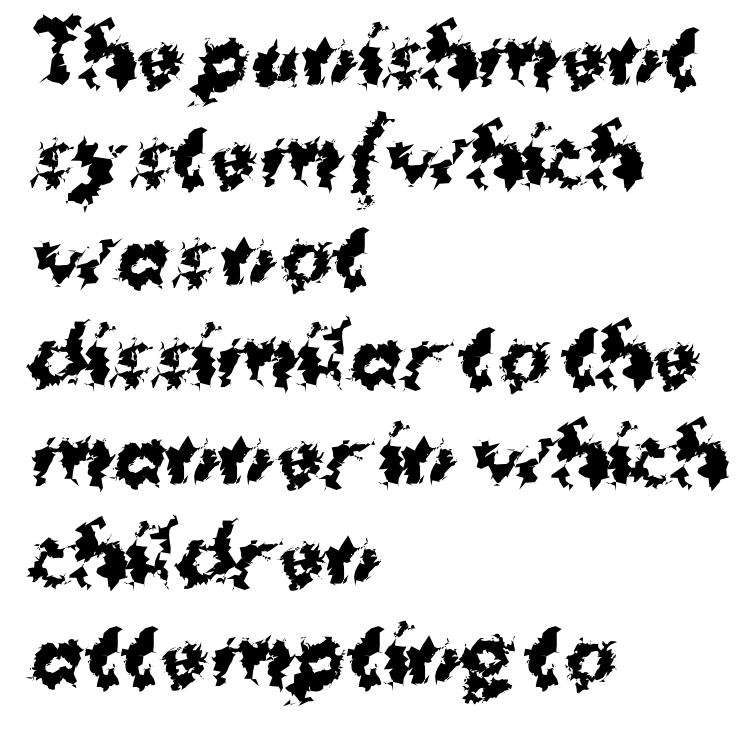
{"serif": "no", "bold": "yes", "weight": "bold", "width": "normal", "stroke_contrast": "medium", "x_height": "medium", "monospaced": "no", "underline": "no", "align": "left", "line_spacing": "normal", "line_spacing_ratio": 1.28, "letter_spacing": "normal", "letter_spacing_em": 0.0, "glyph_px": 78}
